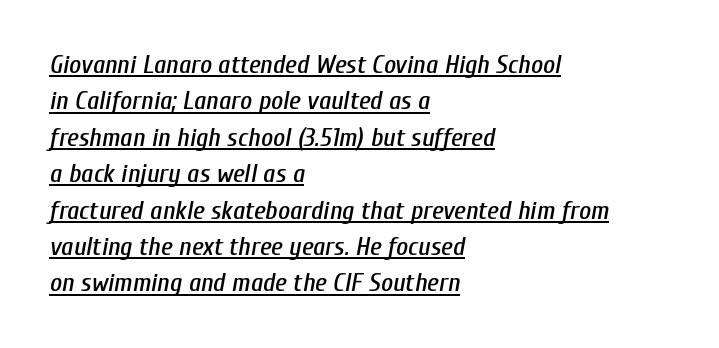
{"italic": "yes", "lean": "right", "slant_degrees": 10, "underline": "yes", "align": "left", "line_spacing": "normal", "line_spacing_ratio": 1.4, "letter_spacing": "normal", "letter_spacing_em": 0.0, "glyph_px": 26}
